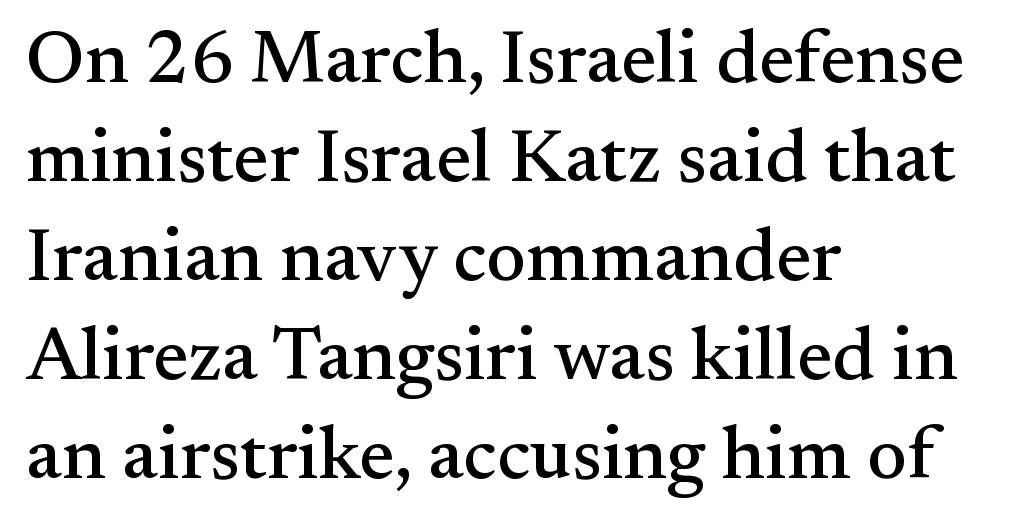
The image shows 75 px serif type, upright; set left-aligned, normal line spacing (1.32x), normal letter spacing, not underlined; medium stroke contrast and a small x-height.
